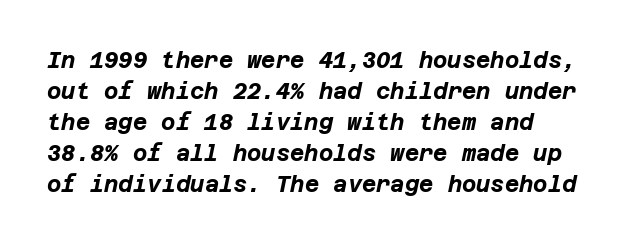
Q: Is the text bold? A: Yes.
Q: Is the text italic (slanted)? A: Yes, it leans right by about 12 degrees.
Q: Is the text underlined? A: No.
Q: Is the spacing between letters normal or unusually wide? A: Normal.
Q: Is the spacing between lines tight, normal or loose? A: Normal.
